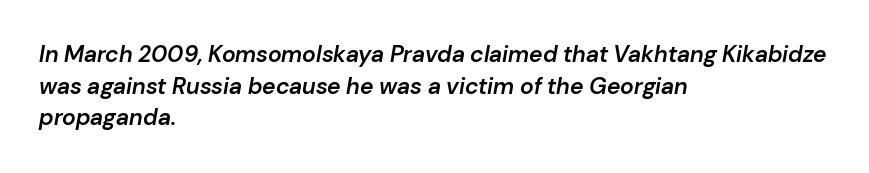
The image shows 23 px text type, italic (leaning right); set left-aligned, normal line spacing (1.37x), normal letter spacing, not underlined.
